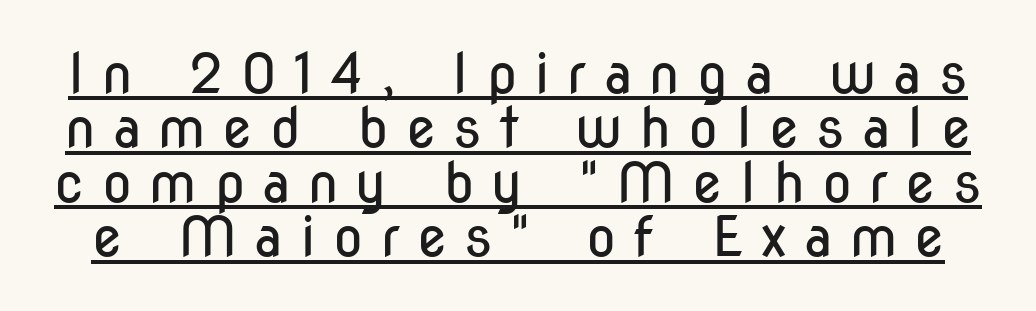
{"serif": "no", "italic": "no", "bold": "no", "weight": "regular", "width": "condensed", "stroke_contrast": "low", "x_height": "medium", "monospaced": "no", "underline": "yes", "line_spacing": "tight", "line_spacing_ratio": 0.99, "letter_spacing": "wide", "letter_spacing_em": 0.31, "glyph_px": 55}
